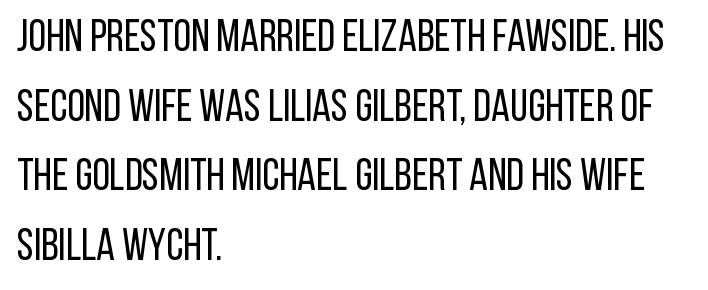
This rendering employs a face without finishing strokes, i.e., a sans-serif. The line texture is even and compact thanks to regular tracking. These lines sit exactly where default settings would place them. The words here are not underlined. Heft: none added — not bold.
